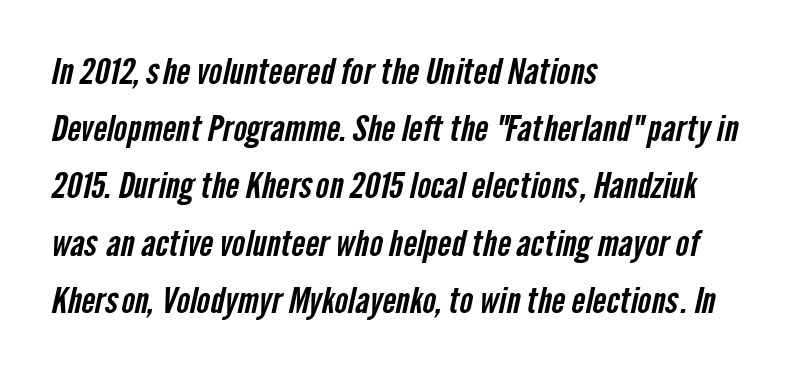
The image shows 36 px condensed sans-serif type; set left-aligned, normal line spacing (1.59x), normal letter spacing, not underlined; low stroke contrast and a medium x-height.
